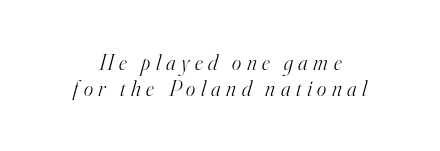
The image shows 22 px text type, italic (leaning right); set line spacing 1.19x, unusually wide letter spacing (+0.25 em), not underlined.
